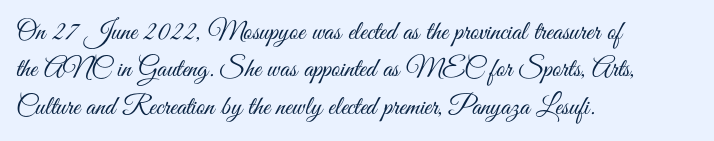
{"bold": "no", "underline": "no", "align": "left", "line_spacing": "normal", "line_spacing_ratio": 1.38, "letter_spacing": "normal", "letter_spacing_em": 0.0, "glyph_px": 27}
